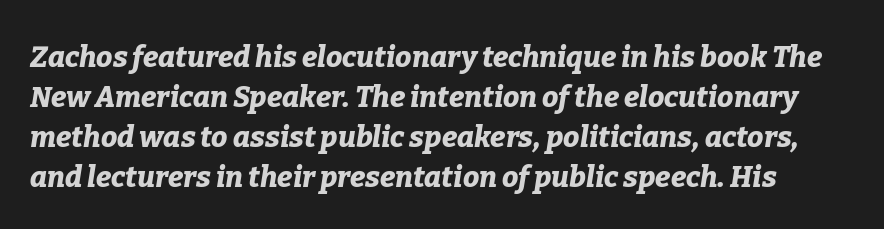
The rendering uses natural spacing where letterforms have individual widths. The typesetting leans heavy: a genuine bold. Quick note: italic. The line texture is even and compact thanks to regular tracking. Check under the words: just untouched page. Whoever set this chose a conventional vertical rhythm.
